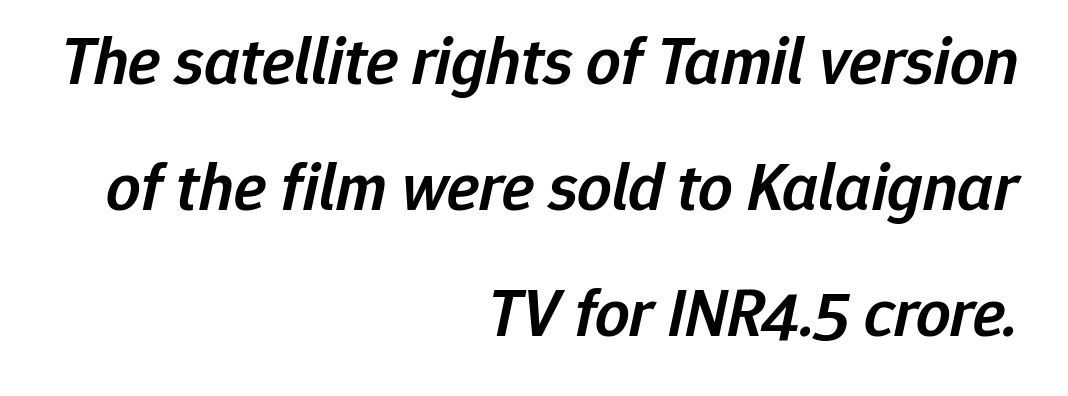
Horizontally, the lines are justified to the trailing edge only. The rendering uses natural spacing where letterforms have individual widths. The letters sit at their default tracking, neither squeezed nor spread. Firm but not heavy-handed strokes: this text is semibold.
